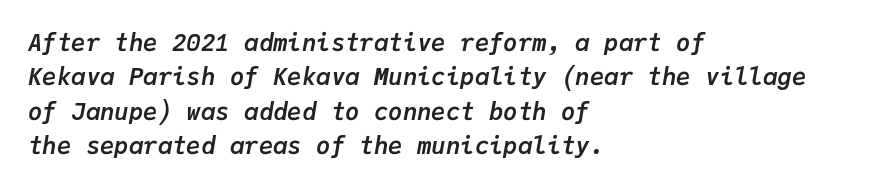
The image shows 24 px bold type, italic (leaning right); set left-aligned, normal line spacing (1.43x), normal letter spacing, not underlined.
